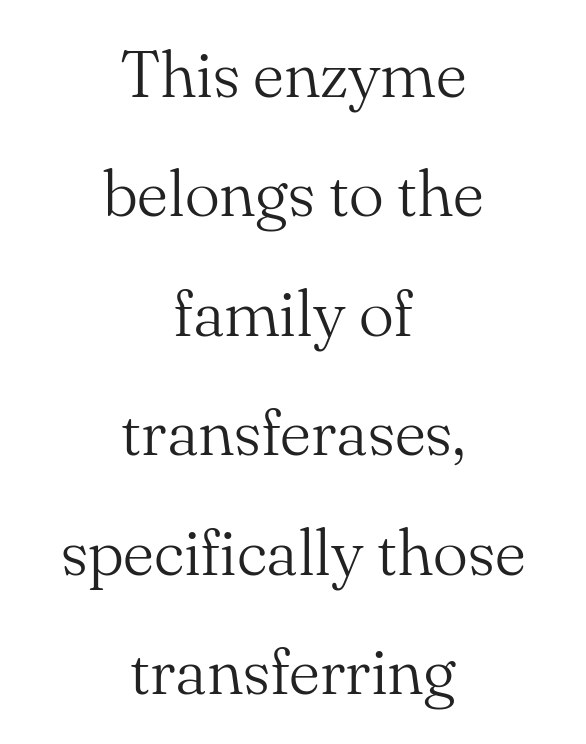
The image shows 66 px light serif type, upright; set centered, line spacing 1.81x, normal letter spacing, not underlined; medium stroke contrast and a small x-height.
